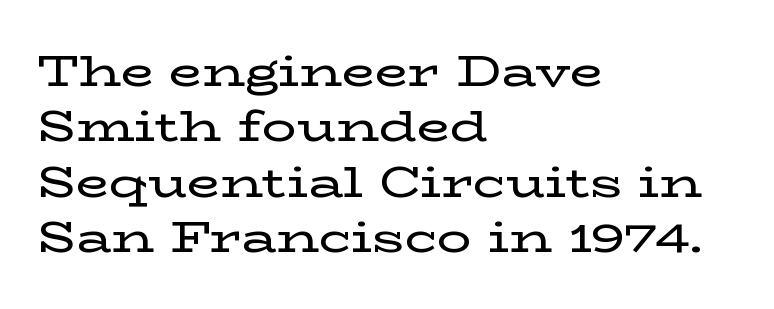
The gaps between neighbouring characters are ordinary and unremarkable. The space beneath each line is pristine and unruled. Looks like regular typesetting: each glyph gets only the width it needs. Yep, those are serifs on the letters. Each new line begins a customary step beneath the previous one.
